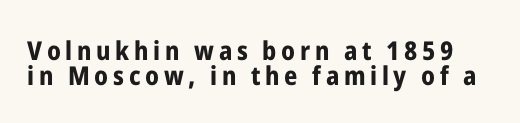
Q: Is the text bold? A: Yes.
Q: Is the text italic (slanted)? A: No, it is upright.
Q: Is the text underlined? A: No.
Q: Is the spacing between lines tight, normal or loose? A: Tight.
